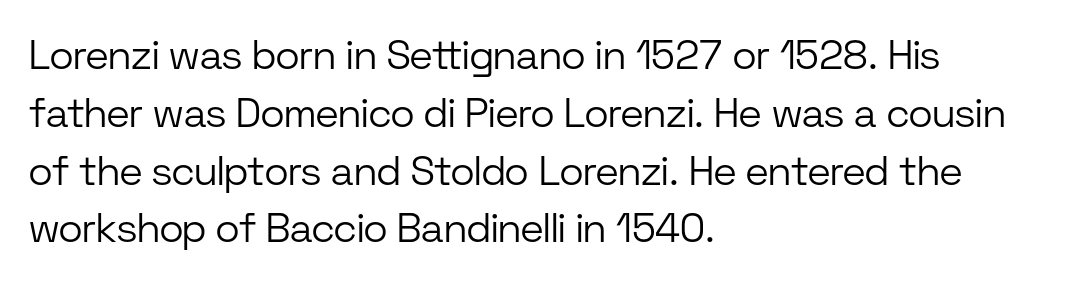
The rendering uses natural spacing where letterforms have individual widths. Weight: in the light-to-regular range. The text was rendered using a sans face with plain stroke endings. Compared with typical body copy, the letter spacing here is the same. Short and long lines alike share a common starting point at left. Type without underlining.
